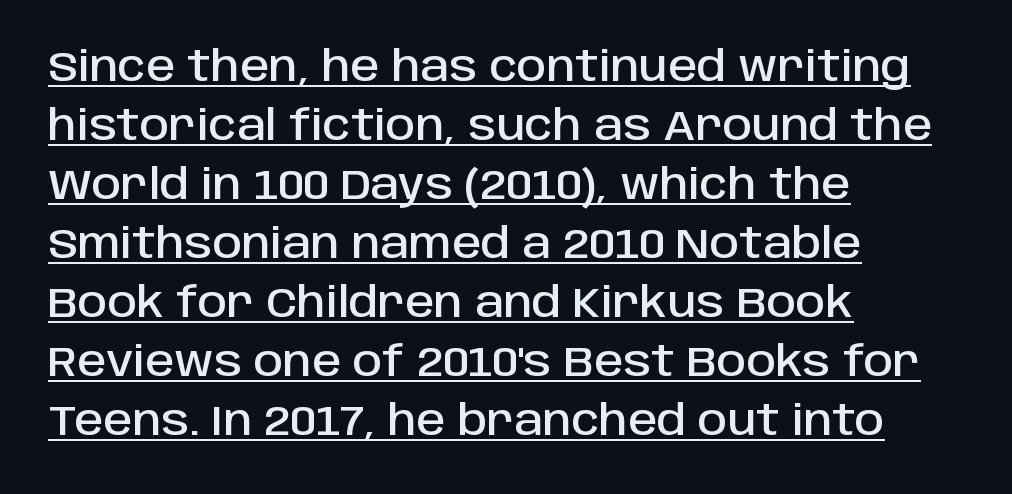
{"serif": "no", "italic": "no", "width": "normal", "stroke_contrast": "low", "x_height": "large", "monospaced": "no", "underline": "yes", "align": "left", "line_spacing": "normal", "line_spacing_ratio": 1.44, "letter_spacing": "normal", "letter_spacing_em": 0.0, "glyph_px": 41}
